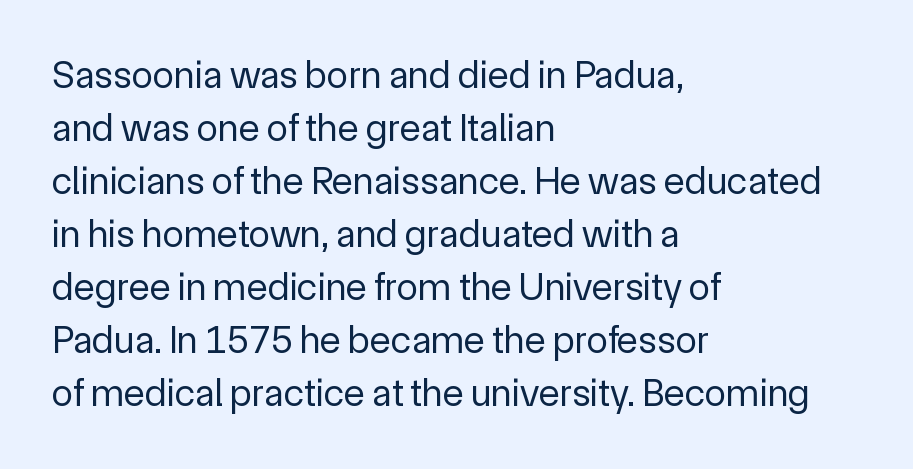
The image shows 39 px regular-weight sans-serif type, upright; set left-aligned, normal line spacing (1.36x), normal letter spacing, not underlined; a medium x-height.
